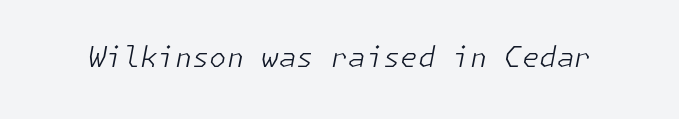
The font sits on the lighter half of the weight spectrum, regular included. Unmarked baselines from the first word to the last. This rendering leaves character spacing at its baseline value. An italicized treatment has been applied to the whole sample.
